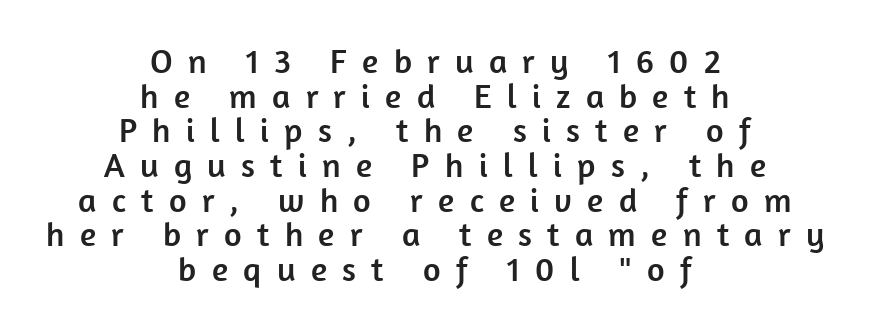
{"serif": "no", "italic": "no", "width": "normal", "stroke_contrast": "low", "x_height": "medium", "monospaced": "no", "underline": "no", "align": "center", "line_spacing": "tight", "line_spacing_ratio": 1.02, "letter_spacing": "wide", "letter_spacing_em": 0.45, "glyph_px": 34}
